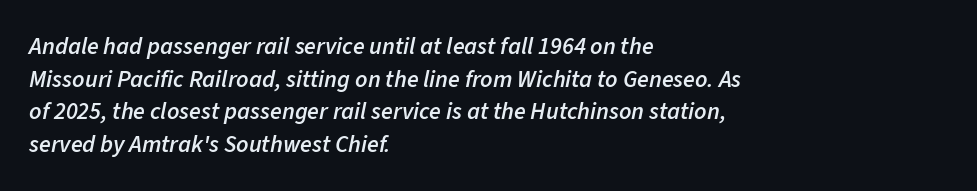
The image shows 24 px text type, italic (leaning right); set left-aligned, normal line spacing (1.36x), normal letter spacing, not underlined.
